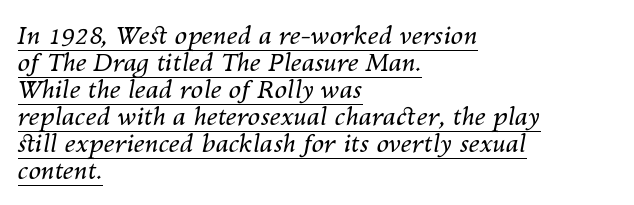
Closely set lines give the paragraph a compact silhouette. No letter is thick-stroked: the sample isn't bold. Yep, that's italic — everything's leaning. You can see a thin bar hugging the bottom of the glyphs. A typesetter would call this zero additional tracking. Is the block centered? No — it sits flush against the left margin.
